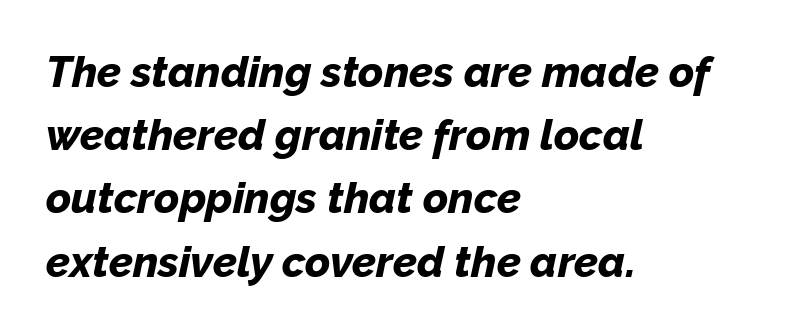
Visually the block forms a straight wall on the left and a jagged coastline on the right. The letters advance in unequal steps, a hallmark of proportional type. Just letters on the line, the space beneath them empty. I'd describe the lettering as bold — thick and assertive. The type is set solid horizontally, with unmodified tracking.
